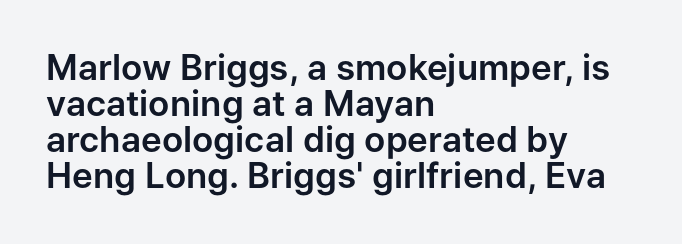
{"serif": "no", "italic": "no", "width": "normal", "stroke_contrast": "low", "x_height": "medium", "monospaced": "no", "underline": "no", "align": "left", "line_spacing": "tight", "line_spacing_ratio": 1.03, "letter_spacing": "normal", "letter_spacing_em": 0.0, "glyph_px": 35}
